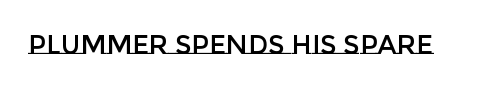
The image shows 26 px text type, upright; set normal letter spacing, not underlined.
